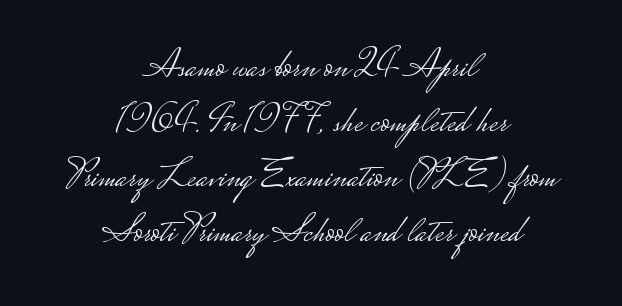
Q: Is the text bold? A: No.
Q: Is the text italic (slanted)? A: Yes.
Q: Is the typeface a serif or a sans-serif typeface? A: Sans-serif.
Q: Is the text underlined? A: No.
Q: How is the paragraph aligned? A: Centered.
Q: Is the spacing between letters normal or unusually wide? A: Normal.
Q: Is the spacing between lines tight, normal or loose? A: Normal.
Q: Width (condensed, normal, or wide)? A: Wide.
Q: Stroke contrast? A: Low.
Q: Monospaced? A: No.
